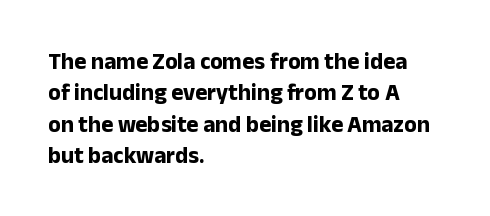
If you drew a line through each stem, it would be perfectly vertical. The face used here has the dense, thick strokes of a bold. All the whitespace from short lines collects on the right. Observe the ordinary spacing: letters are neighbours, not strangers. Rule under the text: the space is simply empty.
